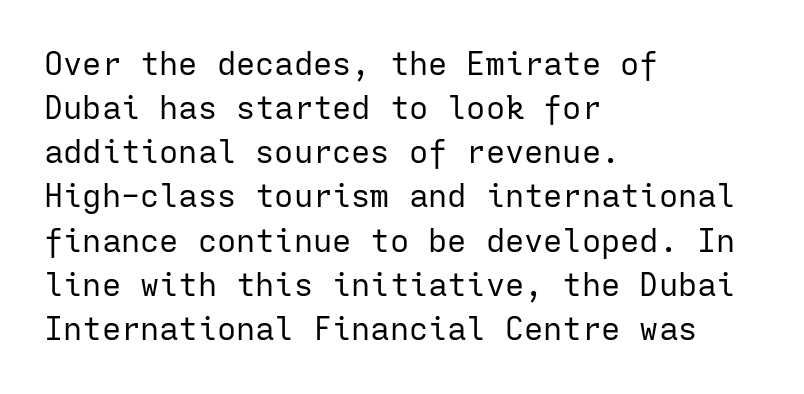
The image shows 32 px regular-weight sans-serif type, upright, monospaced; set left-aligned, normal line spacing (1.38x), normal letter spacing, not underlined; low stroke contrast and a medium x-height.
